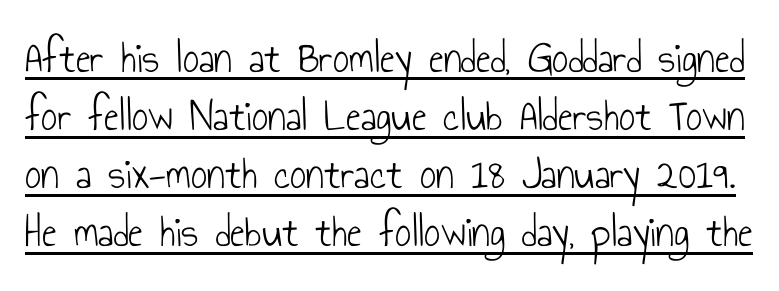
Q: Is the text bold? A: No.
Q: Is the text italic (slanted)? A: No, it is upright.
Q: Is the typeface a serif or a sans-serif typeface? A: Sans-serif.
Q: Is the text underlined? A: Yes.
Q: Is the spacing between letters normal or unusually wide? A: Normal.
Q: Is the spacing between lines tight, normal or loose? A: Normal.
Q: Width (condensed, normal, or wide)? A: Condensed.
Q: Stroke contrast? A: Low.
Q: x-height? A: Small.
Q: Monospaced? A: No.
